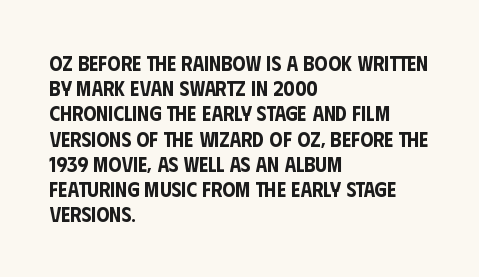
Q: Is the text italic (slanted)? A: No, it is upright.
Q: Is the text underlined? A: No.
Q: How is the paragraph aligned? A: Left-aligned.
Q: Is the spacing between letters normal or unusually wide? A: Normal.
